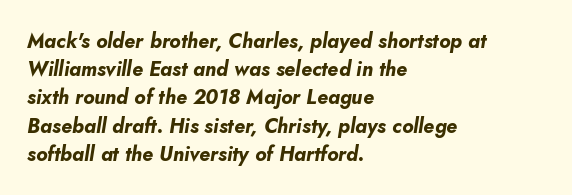
{"italic": "yes", "lean": "right", "slant_degrees": 10, "bold": "yes", "underline": "no", "align": "left", "line_spacing": "normal", "line_spacing_ratio": 1.41, "letter_spacing": "normal", "letter_spacing_em": 0.0, "glyph_px": 20}
